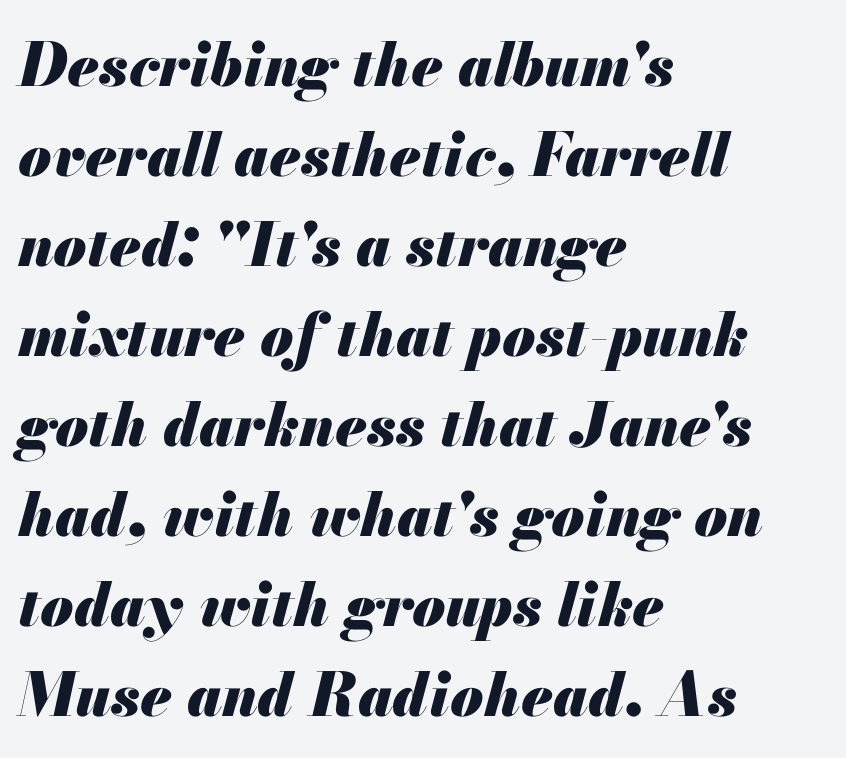
Does the lettering tilt? It does — this is italic. Anything drawn beneath the words? Only blank space. Notice how the passage keeps a crisp vertical edge on the left only. This sample has the flowing, uneven cadence of proportional lettering. Tracking value appears to be zero — textbook default spacing. Leading: standard.
